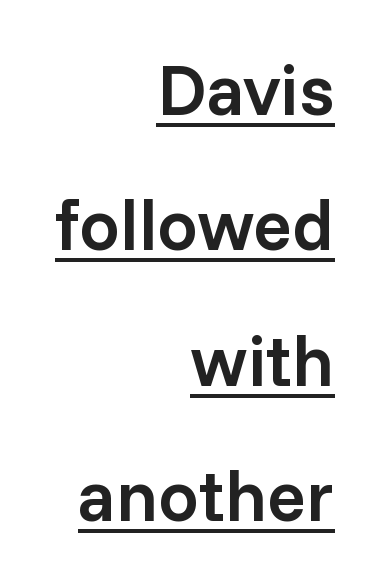
{"serif": "no", "italic": "no", "bold": "semi", "weight": "semibold", "width": "normal", "stroke_contrast": "low", "x_height": "medium", "monospaced": "no", "underline": "yes", "align": "right", "line_spacing_ratio": 1.88, "letter_spacing": "normal", "letter_spacing_em": 0.0, "glyph_px": 72}
